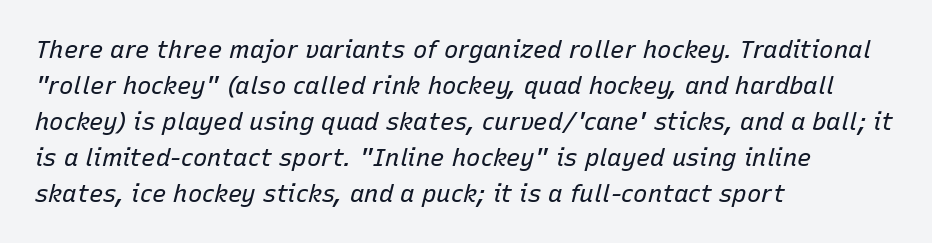
The image shows 24 px text type, italic (leaning right); set left-aligned, normal line spacing (1.5x), normal letter spacing, not underlined.
